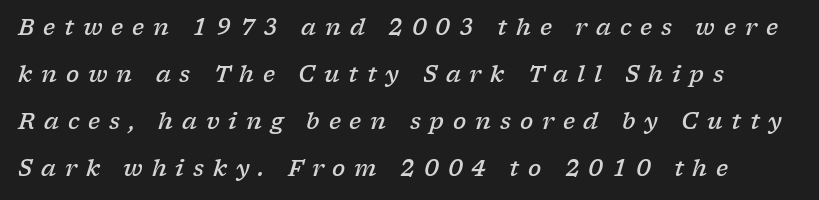
{"italic": "yes", "lean": "right", "slant_degrees": 17, "bold": "semi", "underline": "no", "line_spacing": "loose", "line_spacing_ratio": 2.13, "letter_spacing": "wide", "letter_spacing_em": 0.4, "glyph_px": 22}
